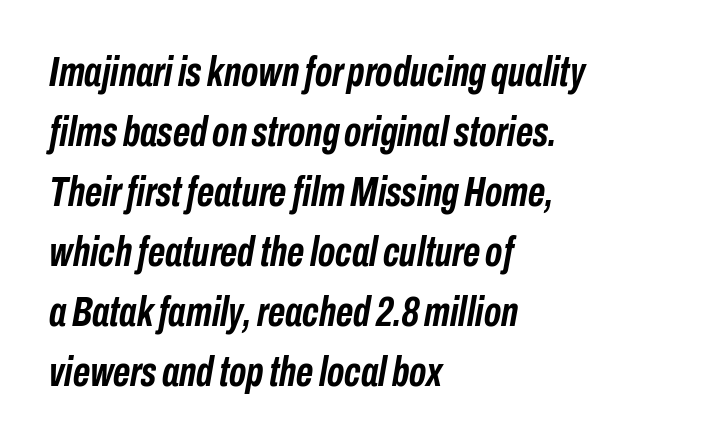
Think of a printed novel: that variable character pitch is what you see here. Line spacing here is normal. The strokes are fattened all the way to bold. Which margin do the lines hug? The left one — the right edge is uneven.
